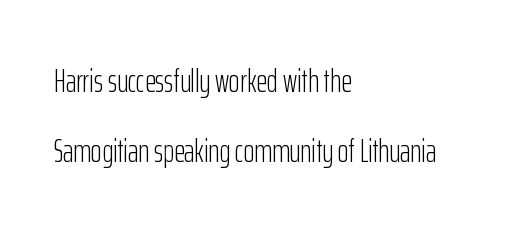
Horizontal bands of white between lines are thick stripes. No letter is thick-stroked: the sample isn't bold. Short note: letters normally spaced. Does the lettering tilt? It doesn't — this is upright. This sample is left-justified, so line endings fall wherever the words run out.
